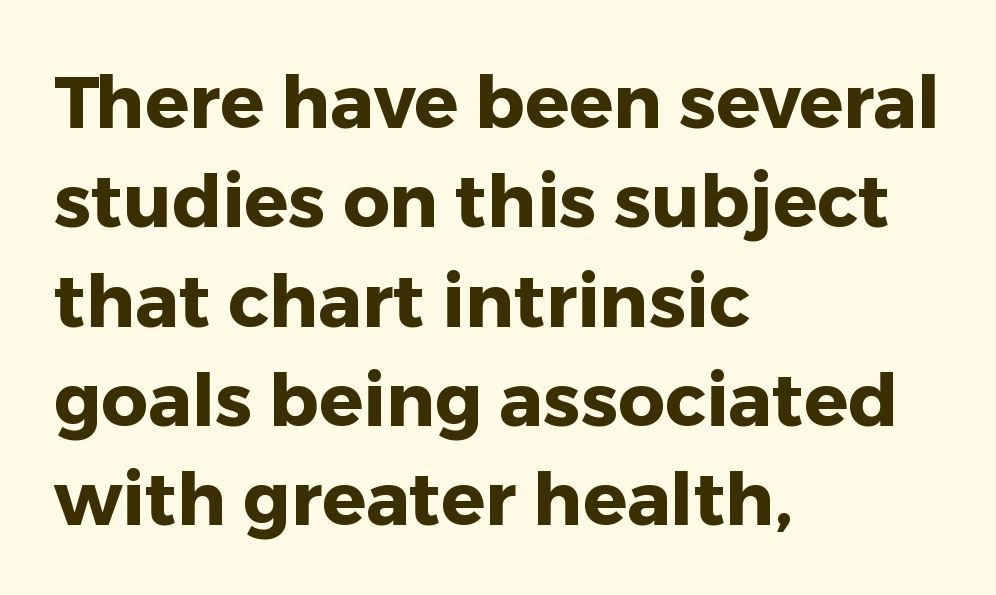
Q: Is the text bold? A: Yes.
Q: Is the text italic (slanted)? A: No, it is upright.
Q: Is the typeface a serif or a sans-serif typeface? A: Sans-serif.
Q: Is the text underlined? A: No.
Q: How is the paragraph aligned? A: Left-aligned.
Q: Is the spacing between letters normal or unusually wide? A: Normal.
Q: Is the spacing between lines tight, normal or loose? A: Normal.
Q: Width (condensed, normal, or wide)? A: Normal.
Q: Stroke contrast? A: Low.
Q: x-height? A: Medium.
Q: Monospaced? A: No.
